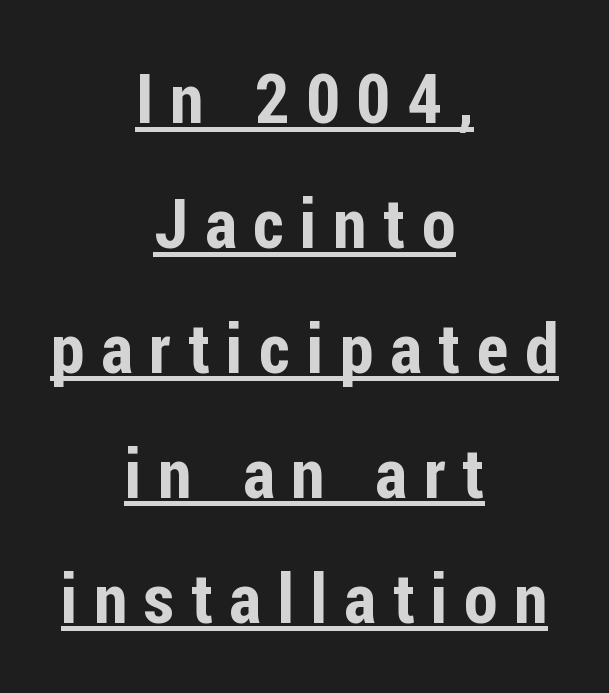
The image shows 69 px condensed sans-serif type, upright; set centered, line spacing 1.81x, unusually wide letter spacing (+0.24 em), underlined; low stroke contrast and a medium x-height.
